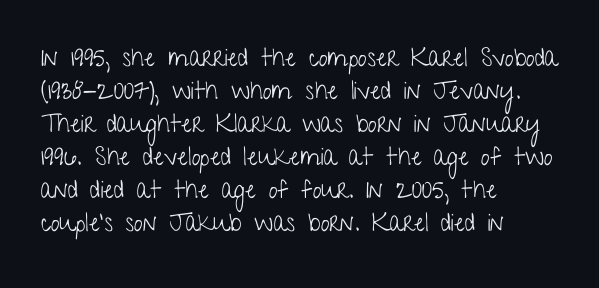
Q: Is the text bold? A: No.
Q: Is the text italic (slanted)? A: No, it is upright.
Q: Is the text underlined? A: No.
Q: How is the paragraph aligned? A: Left-aligned.
Q: Is the spacing between letters normal or unusually wide? A: Normal.
Q: Is the spacing between lines tight, normal or loose? A: Normal.
